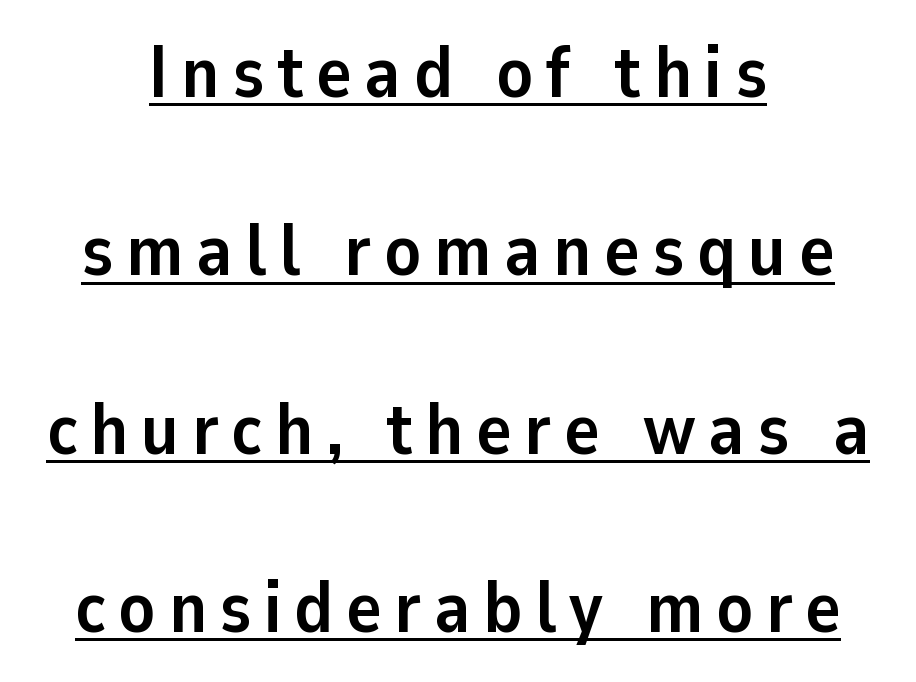
The rendering uses natural spacing where letterforms have individual widths. Unlike a traditional serif, this face leaves its strokes unadorned. Neither beginnings nor endings align; midpoints do. I'd describe the lettering as bold — thick and assertive.
